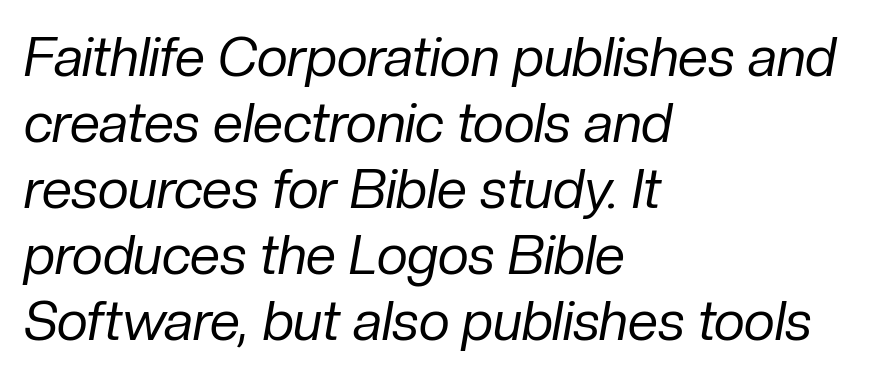
The face used here has a pronounced slope to its letters. The compositor pushed each line to the left boundary. Check the space under the baseline: it is left empty. A typesetter would call this zero additional tracking. Spacing verdict: proportional, widths tailored to each character.
